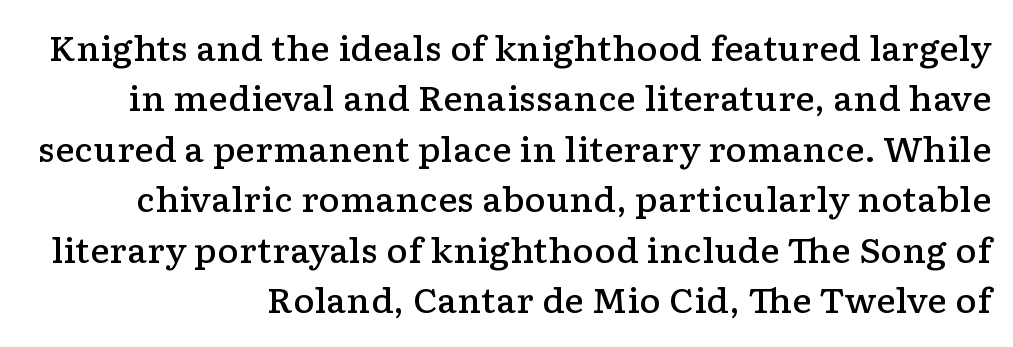
Q: Is the text bold? A: Semi-bold.
Q: Is the text italic (slanted)? A: No, it is upright.
Q: Is the typeface a serif or a sans-serif typeface? A: Serif.
Q: Is the text underlined? A: No.
Q: How is the paragraph aligned? A: Right-aligned.
Q: Is the spacing between letters normal or unusually wide? A: Normal.
Q: Is the spacing between lines tight, normal or loose? A: Normal.
Q: Width (condensed, normal, or wide)? A: Wide.
Q: Stroke contrast? A: Low.
Q: x-height? A: Medium.
Q: Monospaced? A: No.
